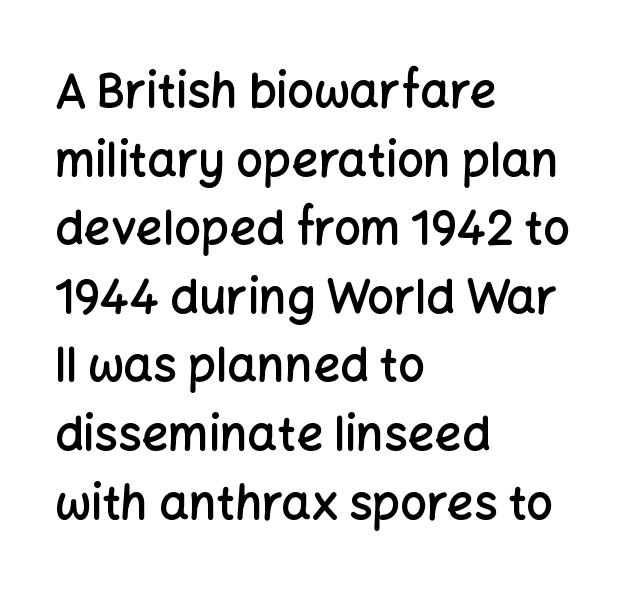
The rendering anchors every line to the left-hand side. This is sans-serif lettering, the kind often seen on screens and signage. If you measured baseline to baseline, you'd find a middling distance. This rendering features lettering with no underline. The gaps between neighbouring characters are ordinary and unremarkable.
